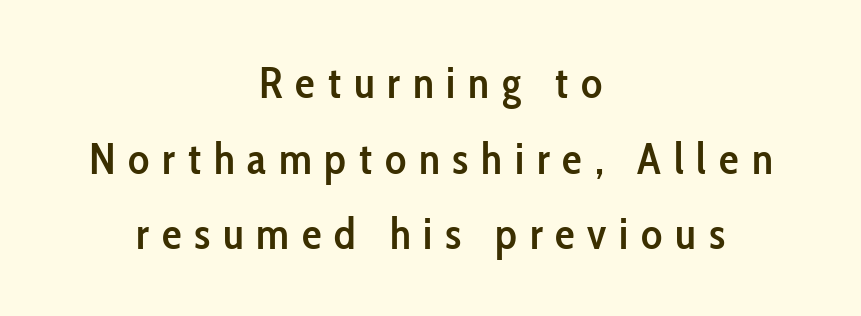
{"serif": "no", "italic": "no", "bold": "semi", "weight": "semibold", "width": "condensed", "stroke_contrast": "low", "x_height": "medium", "monospaced": "no", "underline": "no", "align": "center", "line_spacing_ratio": 1.72, "letter_spacing": "wide", "letter_spacing_em": 0.29, "glyph_px": 44}
